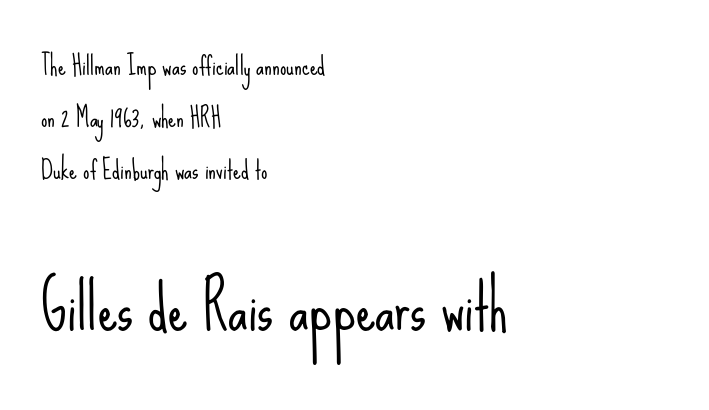
A student would notice the bottom passage is typeset larger than what precedes it. No feet cap the strokes, marking this as sans-serif type. Typeset ragged right — the left edge is the straight one. You could fit nearly another row in the gap between these rows. The face used here is rendered with its standard letterfit.
